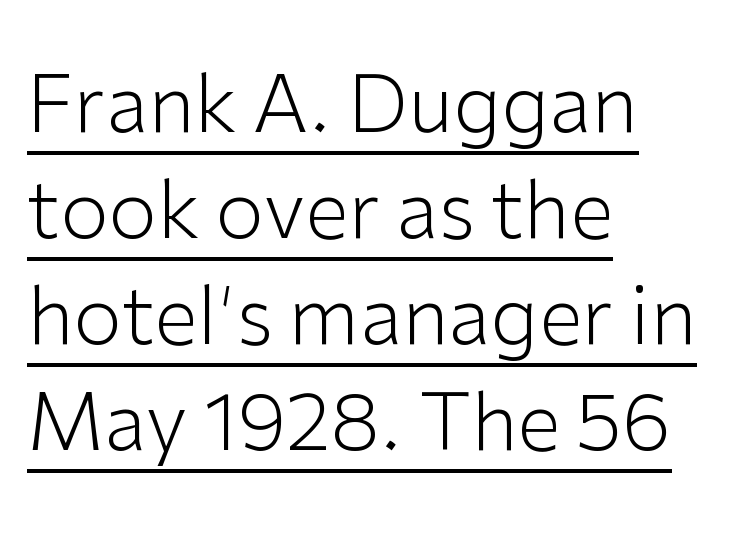
One-word summary of the alignment: left. Observe the ordinary spacing: letters are neighbours, not strangers. The strokes carry an ordinary text weight at most. The sample's only ornament is a line tracing under the words. Evenly set lines give the paragraph a standard silhouette.
